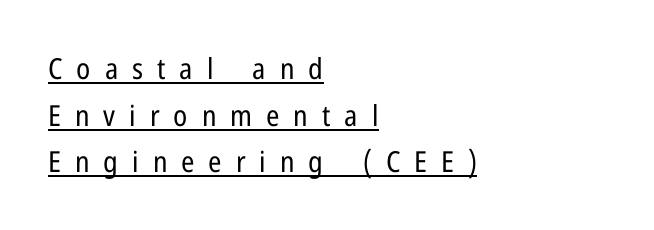
{"serif": "no", "italic": "no", "bold": "no", "weight": "regular", "width": "condensed", "stroke_contrast": "low", "x_height": "medium", "monospaced": "no", "underline": "yes", "align": "left", "line_spacing": "normal", "line_spacing_ratio": 1.61, "letter_spacing": "wide", "letter_spacing_em": 0.48, "glyph_px": 29}
